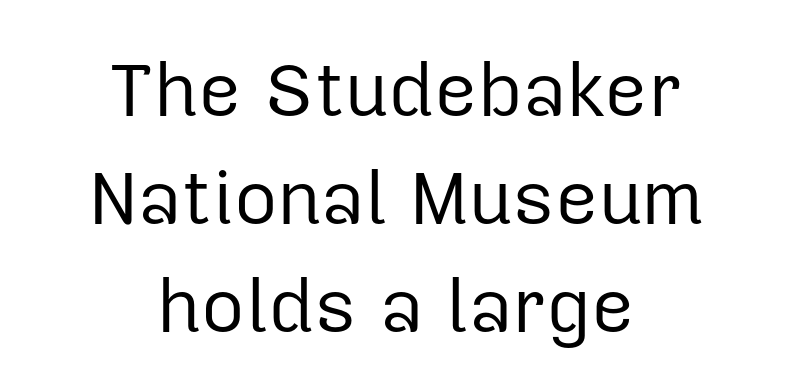
Alignment: centered. These lines are rendered in a variable-pitch font. The text was rendered using a sans face with plain stroke endings. Letters have the restrained weight of plain body copy at most. A normal amount of white space separates one row of letters from the next. No extra tracking has been applied to these lines.
